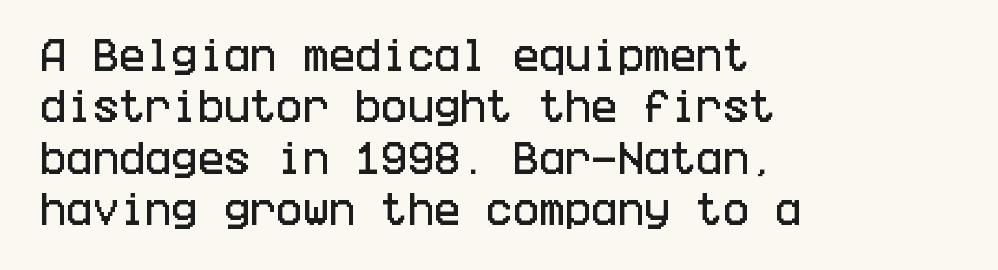
One-word summary of the alignment: left. Standard letterfit; no display-style spreading of the glyphs. The words here are not underlined. The vertical gap from one line to the next is medium. Vertical strokes here are truly vertical.
